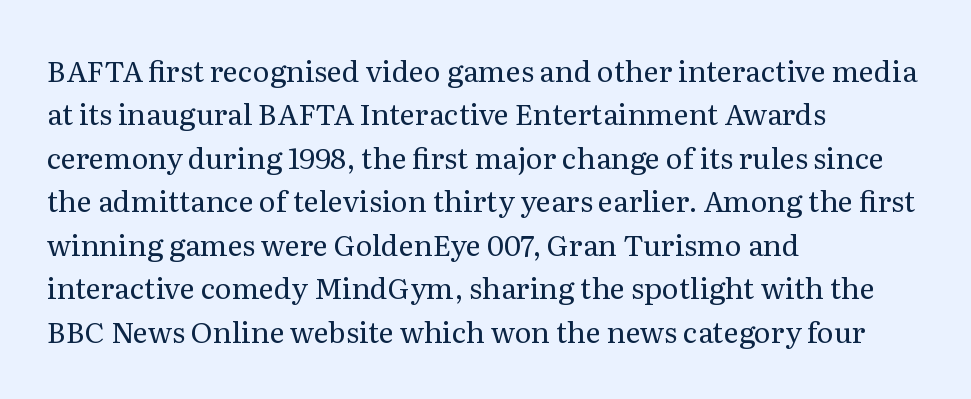
The image shows 29 px regular-weight serif type, upright; set left-aligned, normal line spacing (1.5x), normal letter spacing, not underlined; medium stroke contrast and a medium x-height.
